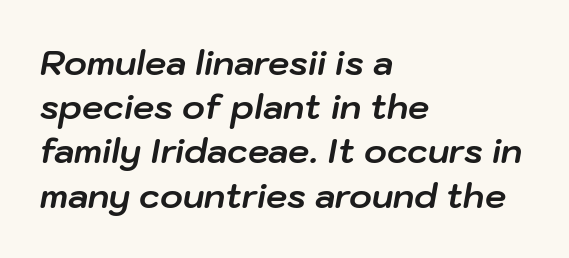
The image shows 34 px bold type, italic (leaning right); set left-aligned, normal line spacing (1.3x), normal letter spacing, not underlined; low stroke contrast and a medium x-height.
